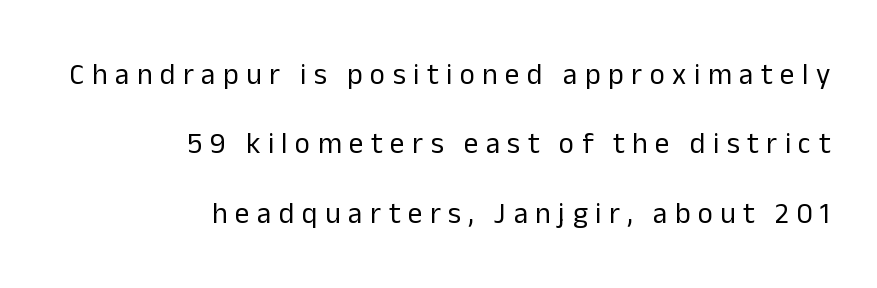
{"serif": "no", "italic": "no", "bold": "no", "weight": "regular", "width": "normal", "stroke_contrast": "low", "x_height": "medium", "monospaced": "no", "underline": "no", "align": "right", "line_spacing": "loose", "line_spacing_ratio": 2.39, "letter_spacing": "wide", "letter_spacing_em": 0.26, "glyph_px": 29}
